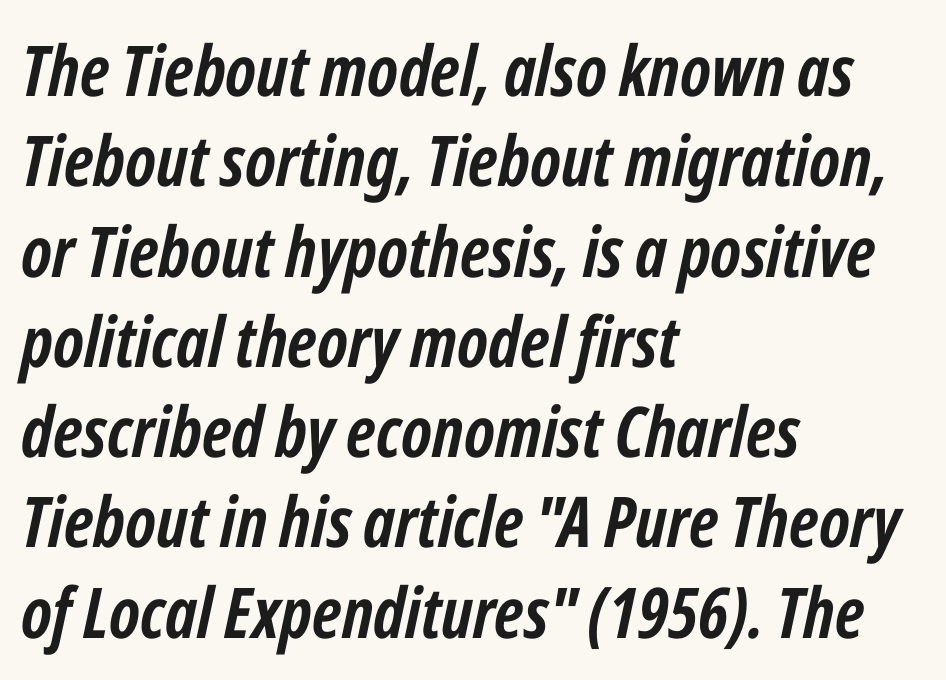
Vertically, the passage feels balanced, rows spaced as you'd expect. Looks like regular typesetting: each glyph gets only the width it needs. The glyphs have the mass of a bold cut. Decoration check: the copy has no underline. The ragged edge is on the right, which tells us the setting is flush left.
